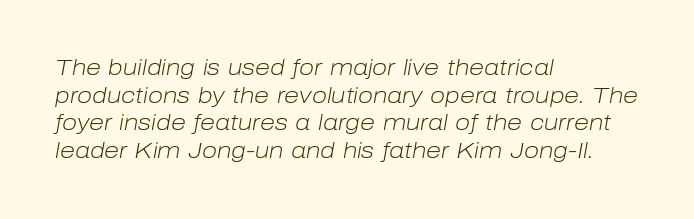
Descenders are the only things crossing below the line. Every row of glyphs begins at an identical x-position on the left. The letterforms sit at book weight or below. The tracking reads as untouched default to a designer's eye. In terms of leading, this rendering sits right in the middle.
